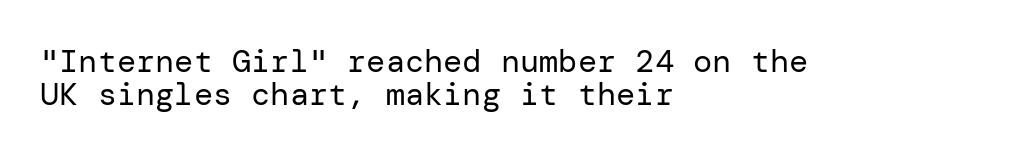
The image shows 32 px regular-weight sans-serif type, upright; set left-aligned, tight line spacing (1.02x), normal letter spacing, not underlined; low stroke contrast and a medium x-height.
